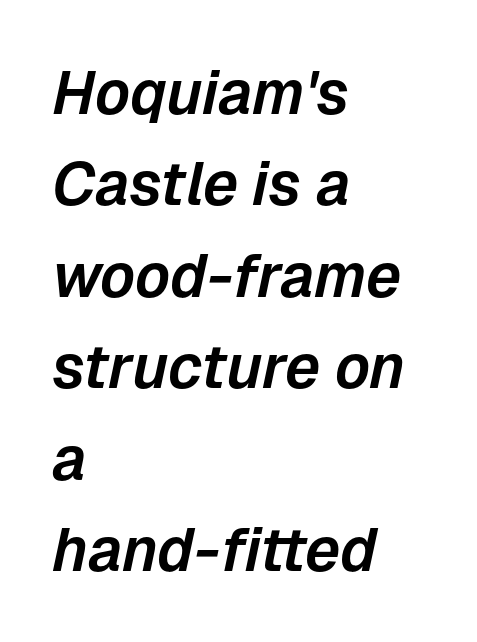
The face used here is rendered with its standard letterfit. Slanted lettering throughout. Reading down the column, the eye jumps a familiar distance to each next line. The baseline area is clear. Spacing verdict: proportional, widths tailored to each character.
